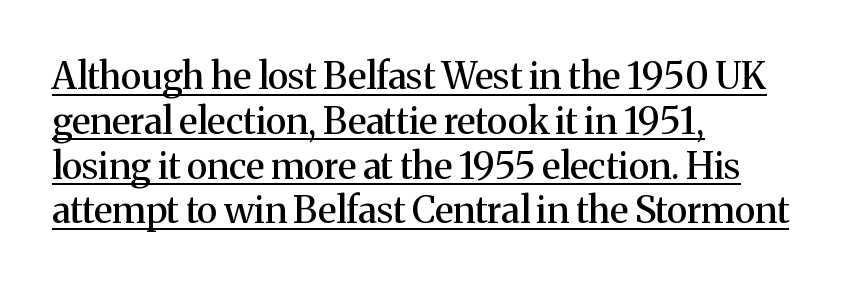
The letters carry serifs — small finishing strokes at the ends of their stems. A baseline rule has been typeset under these characters. Here the designer chose a conventional face with non-uniform glyph widths. Each line starts at the same left margin while the right side varies. In terms of posture, this sample is upright. Nobody touched the tracking dial on this one.
